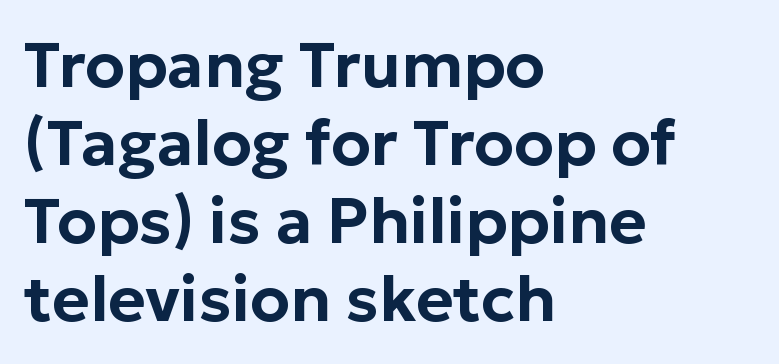
{"serif": "no", "italic": "no", "width": "normal", "stroke_contrast": "low", "x_height": "medium", "monospaced": "no", "underline": "no", "align": "left", "line_spacing_ratio": 1.22, "letter_spacing": "normal", "letter_spacing_em": 0.0, "glyph_px": 64}
